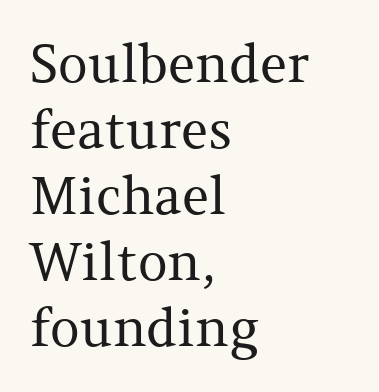
{"serif": "yes", "italic": "no", "bold": "no", "weight": "regular", "width": "normal", "stroke_contrast": "medium", "x_height": "medium", "monospaced": "no", "underline": "no", "align": "left", "line_spacing": "normal", "line_spacing_ratio": 1.27, "letter_spacing": "normal", "letter_spacing_em": 0.0, "glyph_px": 52}
